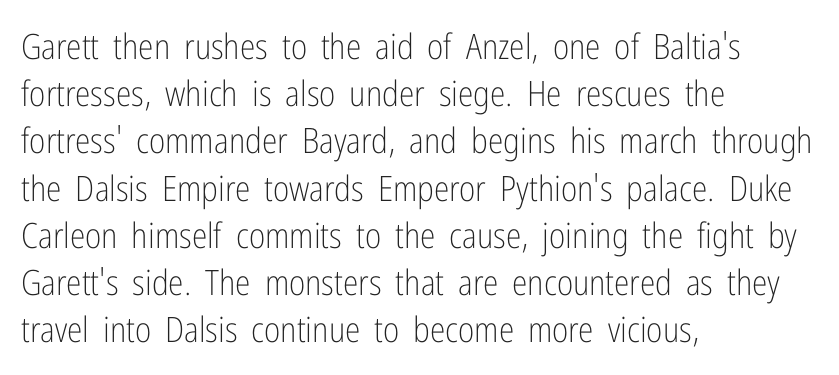
Spacing verdict: proportional, widths tailored to each character. Is there any slant? The stems are plumb. The line-height multiplier appears to be the usual default. Clear beneath every line of the passage. Observe the ordinary spacing: letters are neighbours, not strangers. Unlike a traditional serif, this face leaves its strokes unadorned.
